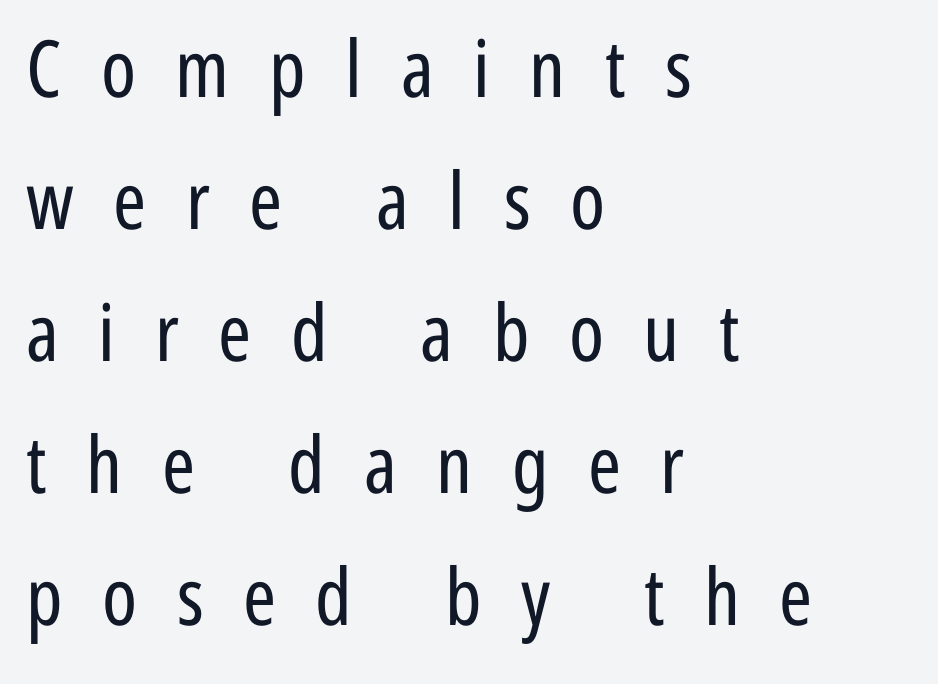
The image shows 79 px regular-weight, condensed sans-serif type, upright; set left-aligned, normal line spacing (1.67x), unusually wide letter spacing (+0.5 em), not underlined; low stroke contrast and a medium x-height.
